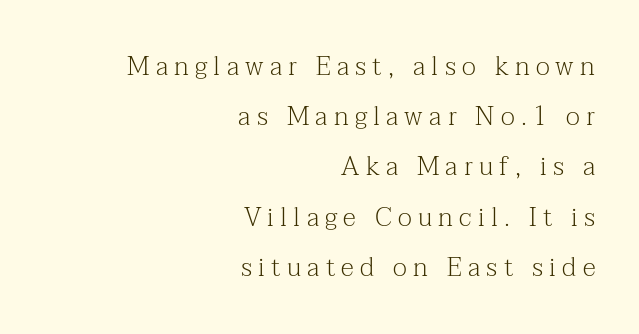
The image shows 26 px text type, upright; set right-aligned, loose line spacing (1.93x), unusually wide letter spacing (+0.24 em), not underlined.
